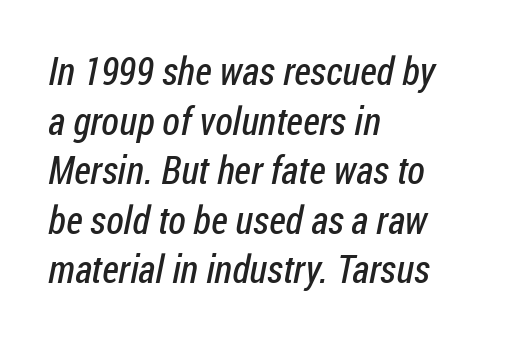
{"serif": "no", "bold": "no", "weight": "regular", "width": "condensed", "stroke_contrast": "low", "x_height": "medium", "monospaced": "no", "underline": "no", "align": "left", "line_spacing": "normal", "line_spacing_ratio": 1.27, "letter_spacing": "normal", "letter_spacing_em": 0.0, "glyph_px": 39}
